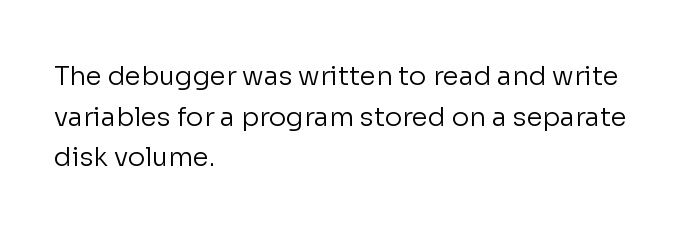
The zone under the glyphs is completely vacant. Letters have the restrained weight of plain body copy at most. Line beginnings align vertically; line endings do not. The gaps between neighbouring characters are ordinary and unremarkable.
